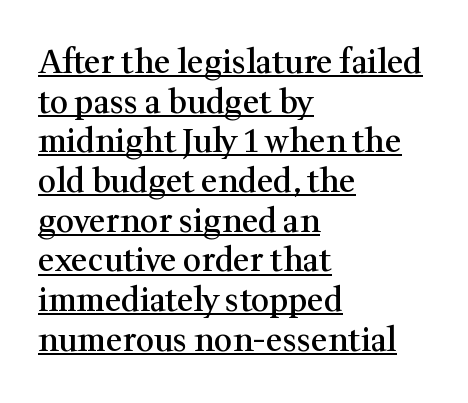
Q: Is the text bold? A: Semi-bold.
Q: Is the text italic (slanted)? A: No, it is upright.
Q: Is the typeface a serif or a sans-serif typeface? A: Serif.
Q: Is the text underlined? A: Yes.
Q: How is the paragraph aligned? A: Left-aligned.
Q: Is the spacing between letters normal or unusually wide? A: Normal.
Q: Width (condensed, normal, or wide)? A: Normal.
Q: Stroke contrast? A: Medium.
Q: x-height? A: Medium.
Q: Monospaced? A: No.
